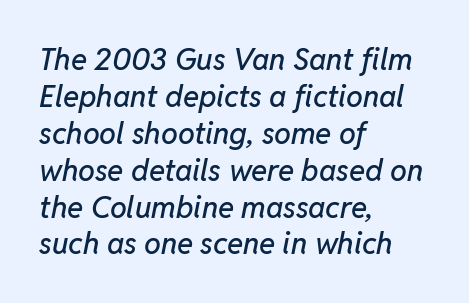
{"italic": "yes", "lean": "right", "slant_degrees": 11, "width": "normal", "stroke_contrast": "low", "x_height": "medium", "monospaced": "no", "underline": "no", "align": "left", "line_spacing_ratio": 1.23, "letter_spacing": "normal", "letter_spacing_em": 0.0, "glyph_px": 30}
